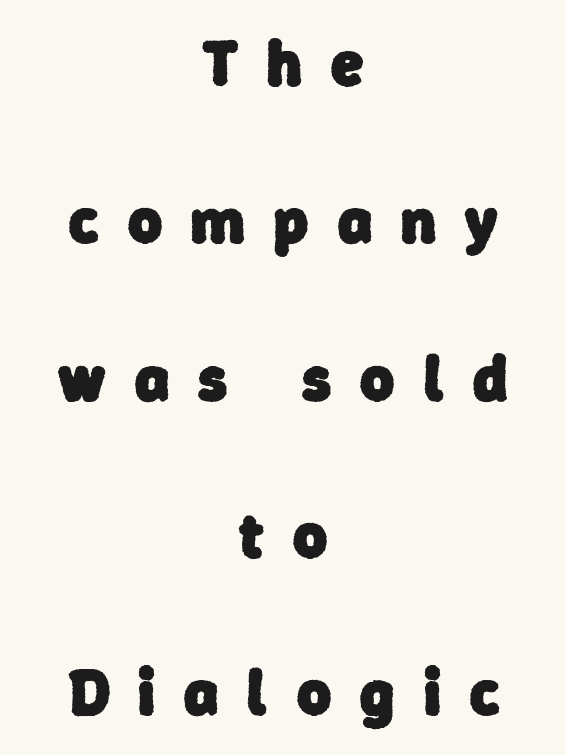
The image shows 65 px heavy sans-serif type; set centered, loose line spacing (2.42x), unusually wide letter spacing (+0.45 em), not underlined; low stroke contrast and a medium x-height.
